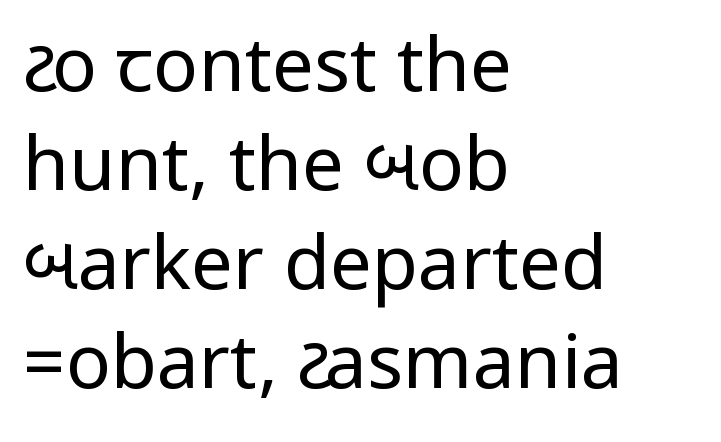
A classic flush-left, rag-right setting is used for this passage. The rows are spaced the way most documents space them. The letters stand straight up with perfectly vertical stems. These lines keep a tight, regular rhythm from letter to letter. The text was rendered using a sans face with plain stroke endings. Plain, unruled lines of type.
